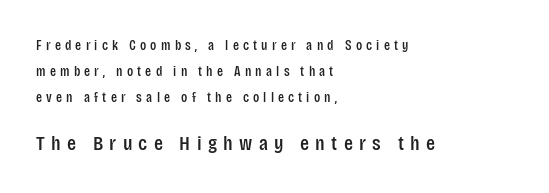
The image shows 21 px text type, upright; set left-aligned, line spacing 1.84x, unusually wide letter spacing (+0.3 em), not underlined; the second (bottom) block is 1.5x larger.
